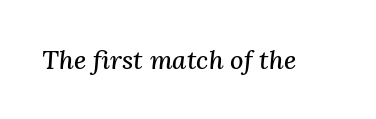
Q: Is the text italic (slanted)? A: Yes, it leans right by about 3 degrees.
Q: Is the text underlined? A: No.
Q: Is the spacing between letters normal or unusually wide? A: Normal.
